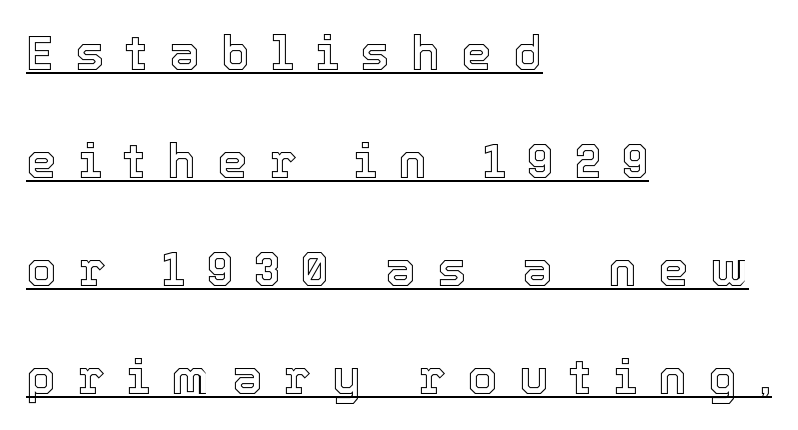
The image shows 48 px text type, upright; set left-aligned, loose line spacing (2.25x), unusually wide letter spacing (+0.45 em), underlined; a medium x-height.
